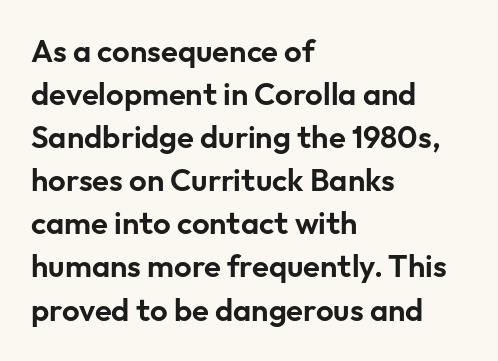
Is this a fixed-width face? No — the glyphs have proportional, varying widths. If you drew a line through each stem, it would be perfectly vertical. In terms of letterspacing, this is plain default setting. These lines are set flush left with a ragged right edge. Descender tails drop into unmarked territory.
